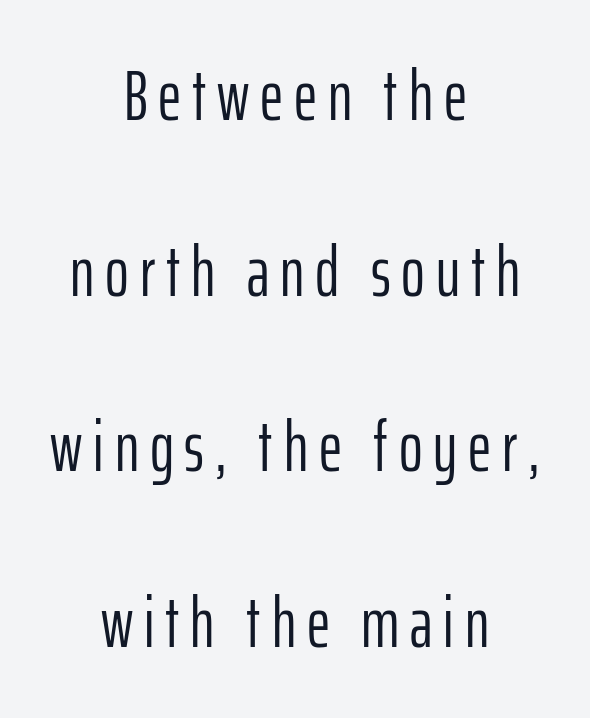
{"serif": "no", "italic": "no", "bold": "no", "weight": "light", "width": "condensed", "stroke_contrast": "low", "x_height": "medium", "monospaced": "no", "underline": "no", "align": "center", "line_spacing": "loose", "line_spacing_ratio": 2.44, "glyph_px": 72}
